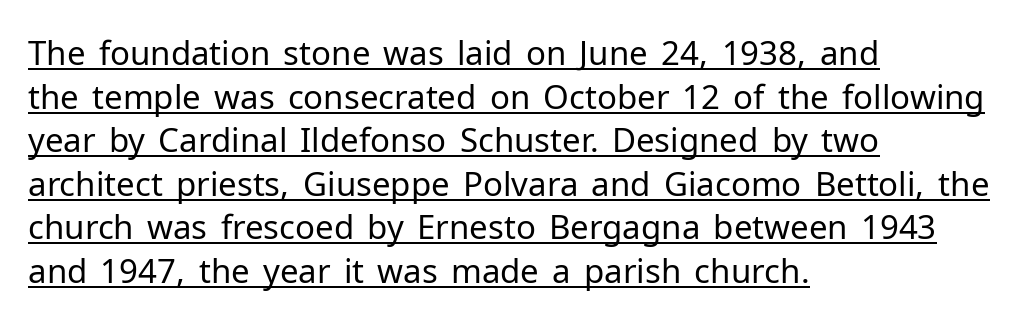
{"serif": "no", "italic": "no", "bold": "no", "weight": "regular", "width": "normal", "stroke_contrast": "low", "x_height": "medium", "monospaced": "no", "underline": "yes", "align": "left", "line_spacing": "normal", "line_spacing_ratio": 1.32, "letter_spacing": "normal", "letter_spacing_em": 0.0, "glyph_px": 33}
